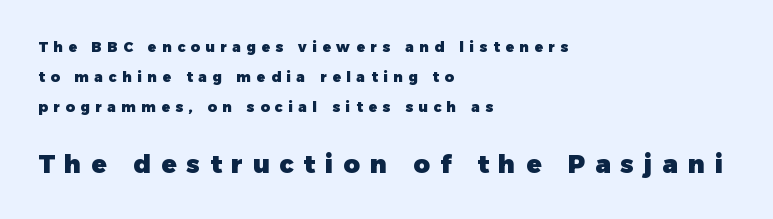
{"italic": "no", "bold": "yes", "underline": "no", "align": "left", "line_spacing": "loose", "line_spacing_ratio": 2.15, "letter_spacing": "wide", "letter_spacing_em": 0.4, "larger_block": "second", "size_ratio": 1.79, "glyph_px": 25}
